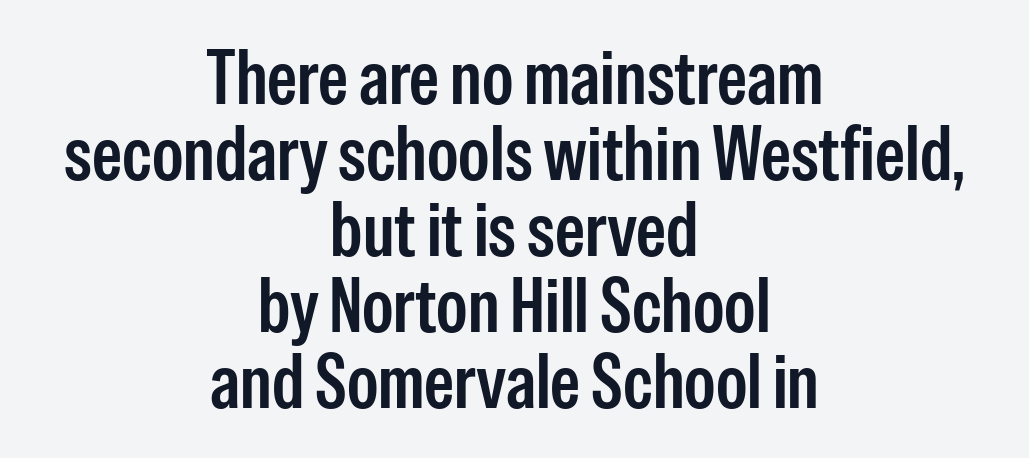
The image shows 76 px semibold, condensed sans-serif type, upright; set centered, tight line spacing (1.0x), normal letter spacing, not underlined; low stroke contrast and a medium x-height.
